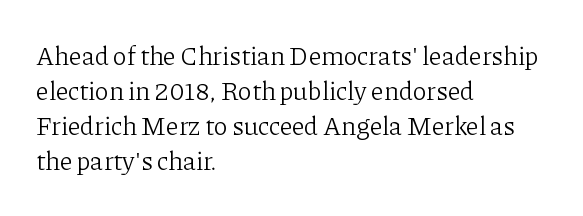
How are the letters spaced? Ordinarily, with no added tracking. Has an underline been added? It has not. Honestly, the row spacing looks completely unremarkable. The font is comparable to plain body text, perhaps lighter. Visually the block forms a straight wall on the left and a jagged coastline on the right.
